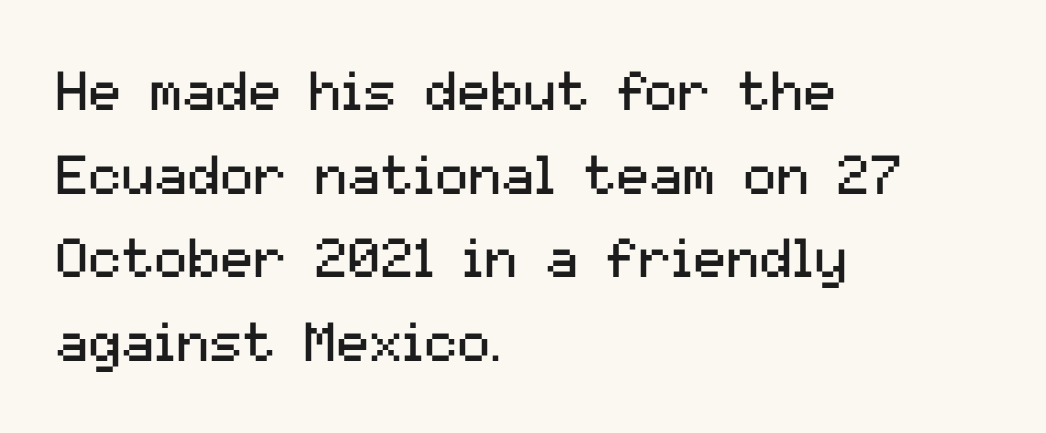
{"serif": "no", "italic": "no", "bold": "no", "weight": "regular", "width": "normal", "stroke_contrast": "medium", "x_height": "medium", "monospaced": "no", "underline": "no", "align": "left", "line_spacing": "normal", "line_spacing_ratio": 1.52, "letter_spacing": "normal", "letter_spacing_em": 0.0, "glyph_px": 55}
